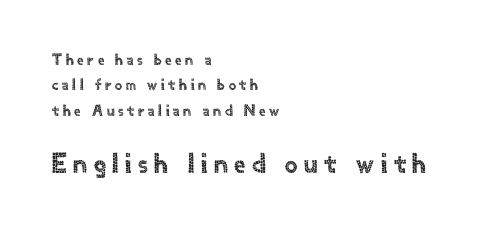
Q: Is the text italic (slanted)? A: No, it is upright.
Q: Is the typeface a serif or a sans-serif typeface? A: Sans-serif.
Q: Is the text underlined? A: No.
Q: How is the paragraph aligned? A: Left-aligned.
Q: Is the spacing between letters normal or unusually wide? A: Unusually wide.
Q: Is the spacing between lines tight, normal or loose? A: Normal.
Q: Which block of text is set in a larger size, the first (top) or the second (bottom)? A: The second (bottom) one.
Q: Width (condensed, normal, or wide)? A: Normal.
Q: x-height? A: Small.
Q: Monospaced? A: No.
